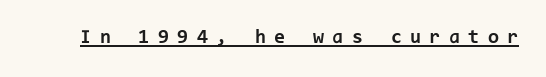
Q: Is the text bold? A: Yes.
Q: Is the text italic (slanted)? A: No, it is upright.
Q: Is the text underlined? A: Yes.
Q: Is the spacing between letters normal or unusually wide? A: Unusually wide.
